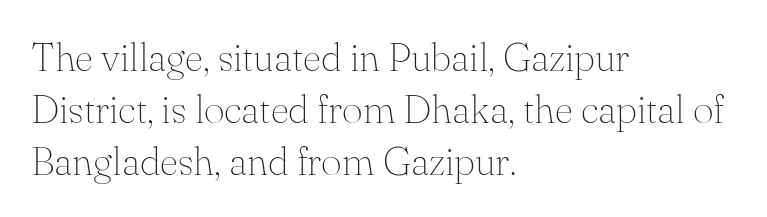
{"serif": "yes", "italic": "no", "bold": "no", "weight": "thin", "width": "normal", "stroke_contrast": "medium", "x_height": "small", "monospaced": "no", "underline": "no", "align": "left", "line_spacing": "normal", "line_spacing_ratio": 1.3, "letter_spacing": "normal", "letter_spacing_em": 0.0, "glyph_px": 40}
